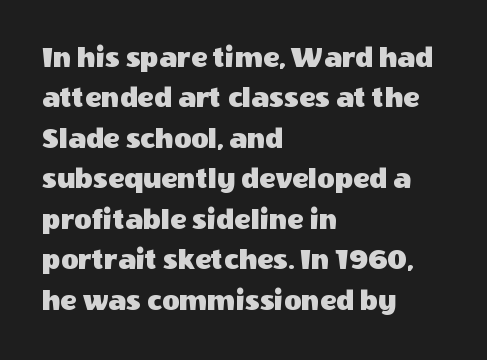
Q: Is the text italic (slanted)? A: No, it is upright.
Q: Is the typeface a serif or a sans-serif typeface? A: Sans-serif.
Q: Is the text underlined? A: No.
Q: How is the paragraph aligned? A: Left-aligned.
Q: Is the spacing between letters normal or unusually wide? A: Normal.
Q: Is the spacing between lines tight, normal or loose? A: Normal.
Q: Width (condensed, normal, or wide)? A: Normal.
Q: x-height? A: Large.
Q: Monospaced? A: No.
